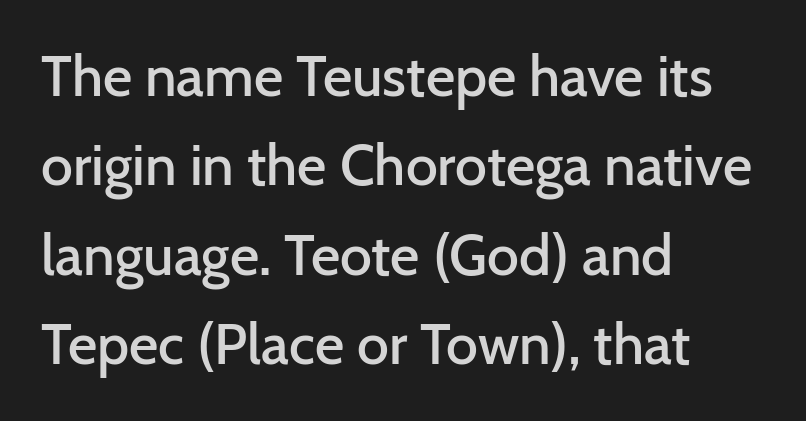
The image shows 57 px semibold sans-serif type, upright; set left-aligned, normal line spacing (1.57x), normal letter spacing, not underlined; low stroke contrast and a medium x-height.
